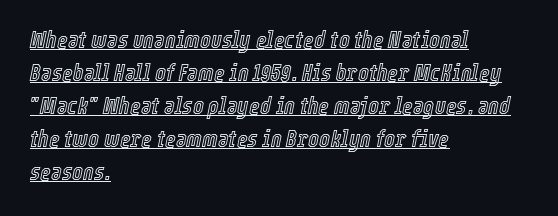
{"italic": "yes", "lean": "right", "slant_degrees": 12, "underline": "yes", "align": "left", "line_spacing": "normal", "line_spacing_ratio": 1.44, "letter_spacing": "normal", "letter_spacing_em": 0.0, "glyph_px": 23}
